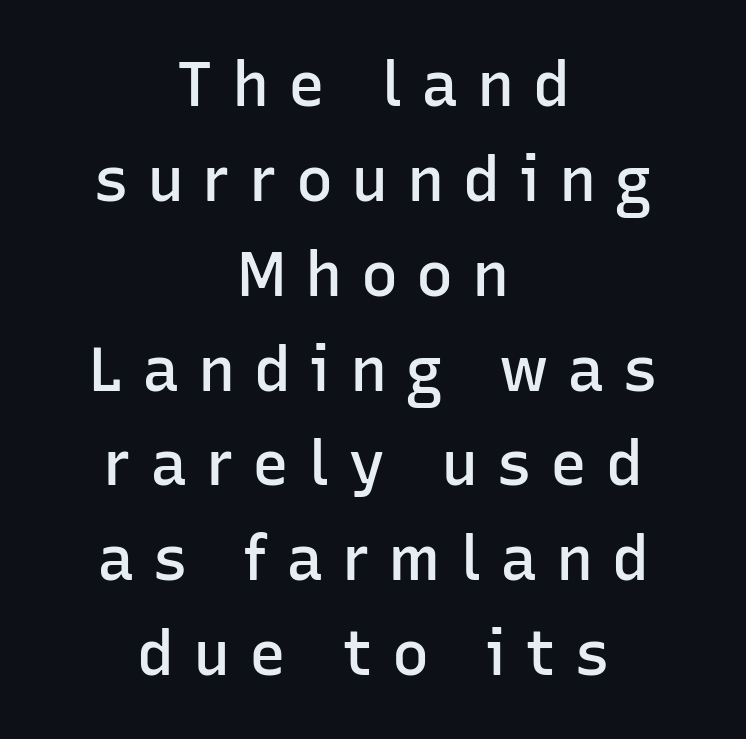
Compared with an ordinary text face, these strokes are moderately heavier — a semibold. Words appear elongated and porous because spacing is wide. Is there any slant? The stems are plumb. The baseline area is clear. The text was rendered using a sans face with plain stroke endings. The designer left line spacing at the default.
